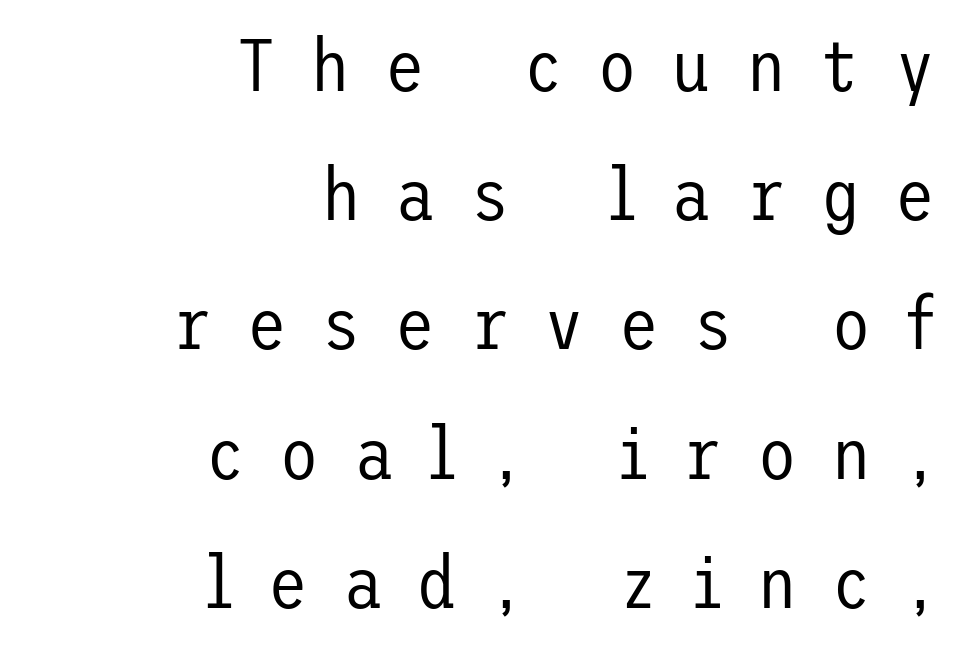
{"serif": "no", "italic": "no", "bold": "no", "weight": "regular", "width": "normal", "stroke_contrast": "low", "x_height": "medium", "underline": "no", "align": "right", "line_spacing_ratio": 1.77, "letter_spacing": "wide", "letter_spacing_em": 0.47, "glyph_px": 73}
